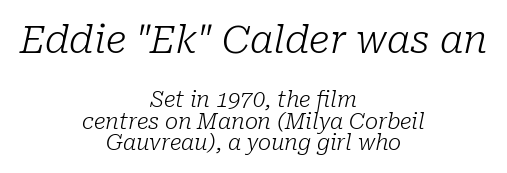
{"serif": "yes", "italic": "yes", "lean": "right", "slant_degrees": 10, "bold": "no", "weight": "light", "width": "normal", "stroke_contrast": "low", "x_height": "medium", "monospaced": "no", "underline": "no", "align": "center", "line_spacing": "tight", "line_spacing_ratio": 0.99, "letter_spacing": "normal", "letter_spacing_em": 0.0, "larger_block": "first", "size_ratio": 1.77, "glyph_px": 39}
